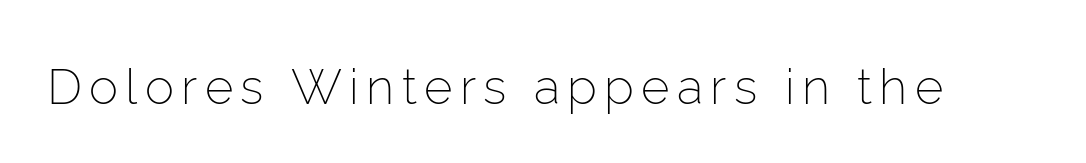
{"serif": "no", "italic": "no", "bold": "no", "weight": "light", "width": "normal", "stroke_contrast": "low", "x_height": "medium", "monospaced": "no", "underline": "no", "glyph_px": 49}
